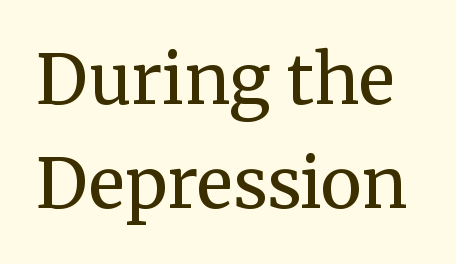
{"serif": "yes", "italic": "no", "bold": "no", "weight": "regular", "width": "normal", "stroke_contrast": "medium", "x_height": "medium", "monospaced": "no", "underline": "no", "line_spacing": "normal", "line_spacing_ratio": 1.51, "letter_spacing": "normal", "letter_spacing_em": 0.0, "glyph_px": 69}
